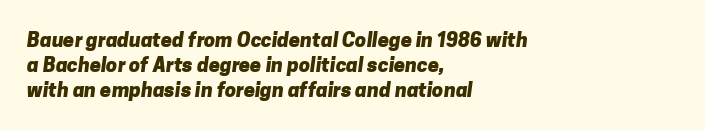
Q: Is the text bold? A: Yes.
Q: Is the text underlined? A: No.
Q: How is the paragraph aligned? A: Left-aligned.
Q: Is the spacing between letters normal or unusually wide? A: Normal.
Q: Is the spacing between lines tight, normal or loose? A: Normal.
